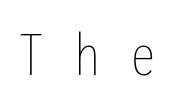
Does the lettering tilt? It doesn't — this is upright. Think of a typewriter: that constant character pitch is what you see here. The face used here is rendered with a markedly widened letterfit. Counters stay open thanks to moderate or lighter strokes. Letters rest on an invisible, unmarked baseline.
